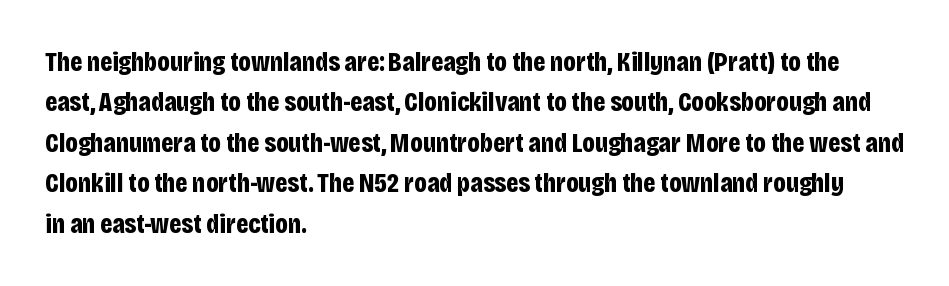
The image shows 27 px bold type, upright; set left-aligned, normal line spacing (1.5x), normal letter spacing, not underlined.
